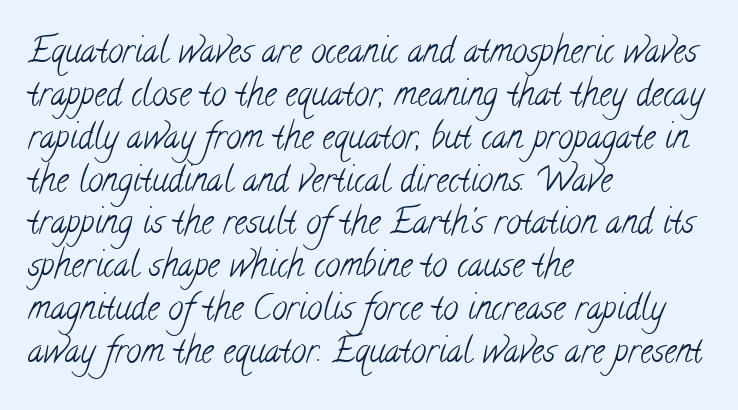
Characters follow at the spacing the type designer built in. A light-to-regular cut is what we see here. Quick note: underline off. The designer left line spacing at the default.
